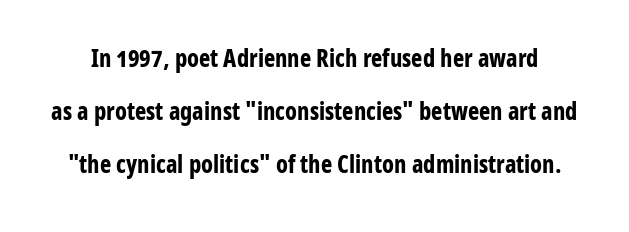
Q: Is the text bold? A: Yes.
Q: Is the text italic (slanted)? A: No, it is upright.
Q: Is the text underlined? A: No.
Q: Is the spacing between letters normal or unusually wide? A: Normal.
Q: Is the spacing between lines tight, normal or loose? A: Loose.
